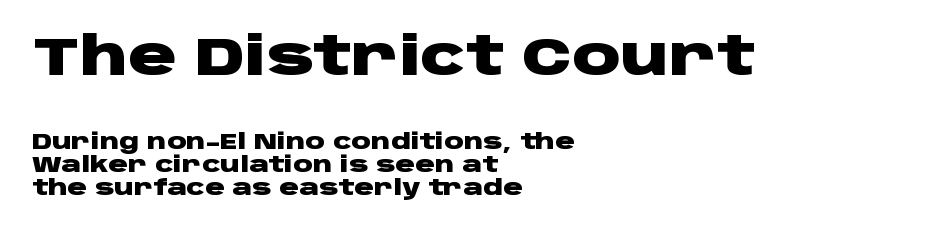
Underline: absent. The strokes are fattened all the way to bold. A typesetter would label this face a sans. The compositor pushed each line to the left boundary. The block of text is dense from top to bottom, with scant space between rows. Tracking here is standard; glyphs follow each other at the usual distance.
